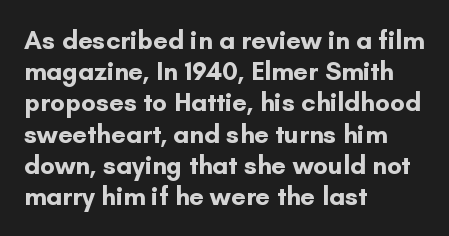
{"italic": "no", "bold": "yes", "underline": "no", "align": "left", "line_spacing_ratio": 1.2, "letter_spacing": "normal", "letter_spacing_em": 0.0, "glyph_px": 26}
